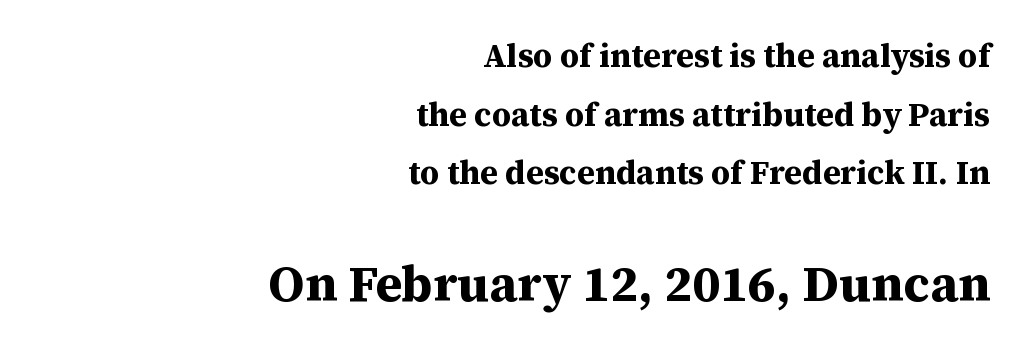
Font category for this specimen: serif. Horizontally, the lines are justified to the trailing edge only. How are the letters spaced? Ordinarily, with no added tracking. The later block is typeset at a bigger size than the earlier block. Strong, thick strokes mark this as bold type. This is roman type, the default non-slanted kind.
